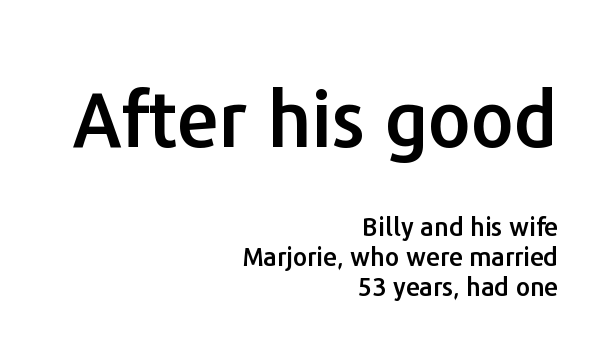
{"serif": "no", "italic": "no", "width": "normal", "stroke_contrast": "low", "x_height": "medium", "monospaced": "no", "underline": "no", "align": "right", "line_spacing_ratio": 1.2, "letter_spacing": "normal", "letter_spacing_em": 0.0, "larger_block": "first", "size_ratio": 3.04, "glyph_px": 76}
